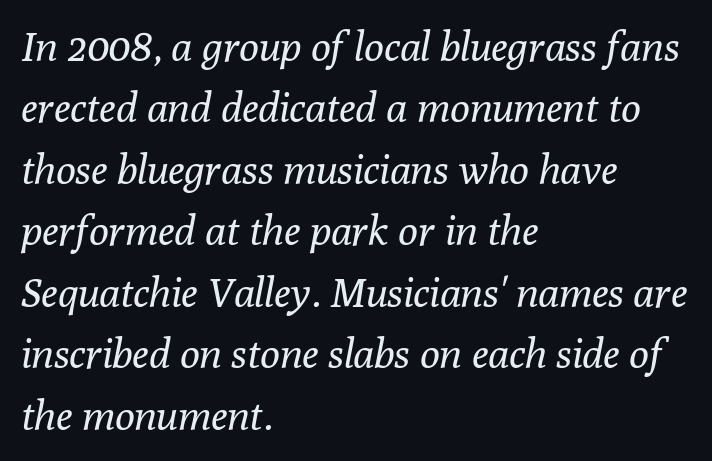
Q: Is the text bold? A: No.
Q: Is the text italic (slanted)? A: Yes, it leans right by about 10 degrees.
Q: Is the typeface a serif or a sans-serif typeface? A: Serif.
Q: Is the text underlined? A: No.
Q: How is the paragraph aligned? A: Left-aligned.
Q: Is the spacing between letters normal or unusually wide? A: Normal.
Q: Is the spacing between lines tight, normal or loose? A: Normal.
Q: Width (condensed, normal, or wide)? A: Normal.
Q: Stroke contrast? A: Low.
Q: x-height? A: Medium.
Q: Monospaced? A: No.
